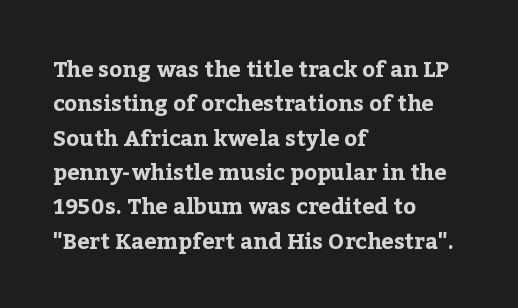
The image shows 22 px bold type, upright; set left-aligned, normal line spacing (1.56x), normal letter spacing, not underlined.
